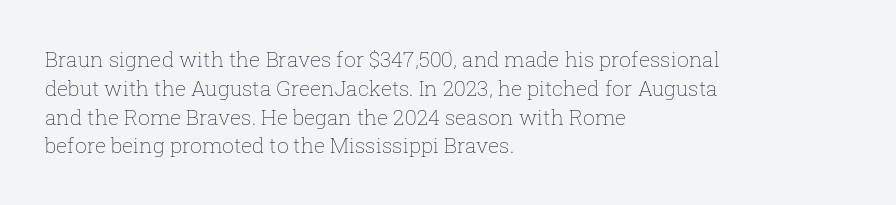
The image shows 21 px text type, upright; set left-aligned, normal line spacing (1.37x), normal letter spacing, not underlined.
